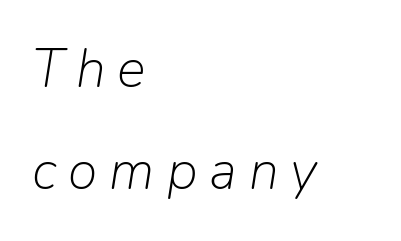
The image shows 54 px light type, italic (leaning right); set left-aligned, line spacing 1.88x, unusually wide letter spacing (+0.22 em), not underlined; low stroke contrast and a medium x-height.
